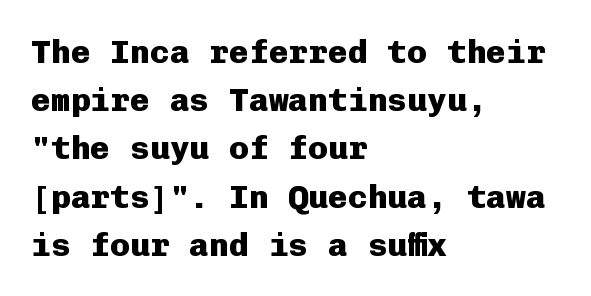
{"serif": "no", "italic": "no", "bold": "yes", "weight": "heavy", "width": "normal", "stroke_contrast": "low", "x_height": "medium", "monospaced": "yes", "underline": "no", "align": "left", "line_spacing": "normal", "line_spacing_ratio": 1.46, "letter_spacing": "normal", "letter_spacing_em": 0.0, "glyph_px": 33}
